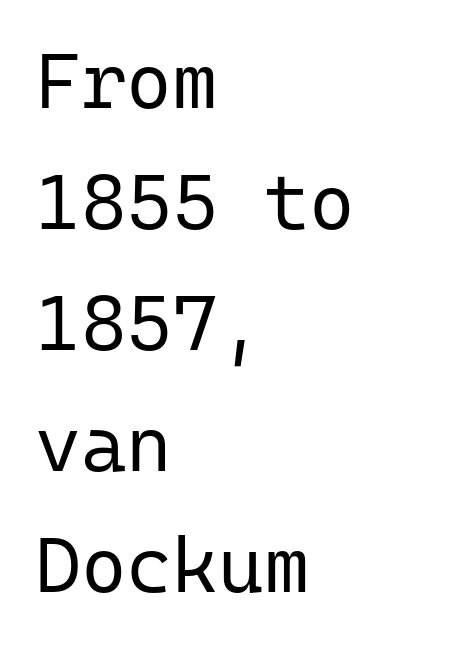
{"serif": "no", "italic": "no", "bold": "no", "weight": "regular", "width": "normal", "stroke_contrast": "low", "x_height": "medium", "monospaced": "yes", "underline": "no", "align": "left", "line_spacing": "normal", "line_spacing_ratio": 1.55, "letter_spacing": "normal", "letter_spacing_em": 0.0, "glyph_px": 78}
